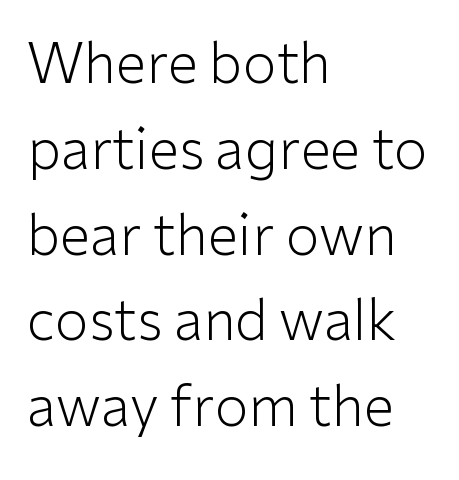
Does extra space separate the letters? No, they use regular spacing. Line spacing here is normal. A student would call this left alignment; a typographer would say flush left, rag right. The letters advance in unequal steps, a hallmark of proportional type. Rendered with straight, roman letterforms.
